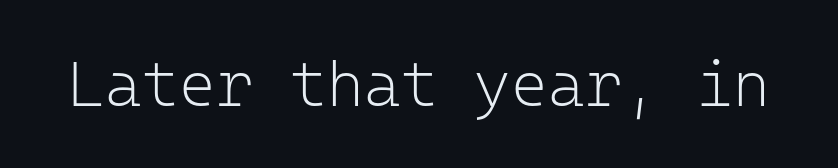
{"serif": "no", "italic": "no", "bold": "no", "weight": "light", "width": "normal", "stroke_contrast": "low", "x_height": "medium", "monospaced": "yes", "underline": "no", "letter_spacing": "normal", "letter_spacing_em": 0.0, "glyph_px": 63}
